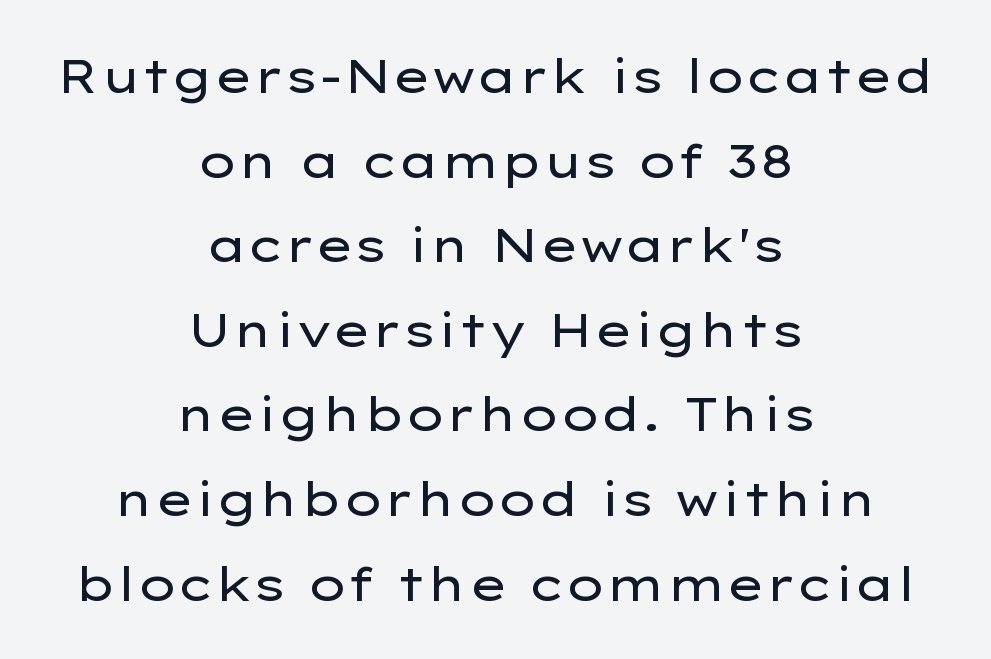
The image shows 47 px regular-weight, wide sans-serif type, upright; set centered, line spacing 1.8x, normal letter spacing, not underlined; low stroke contrast and a medium x-height.
